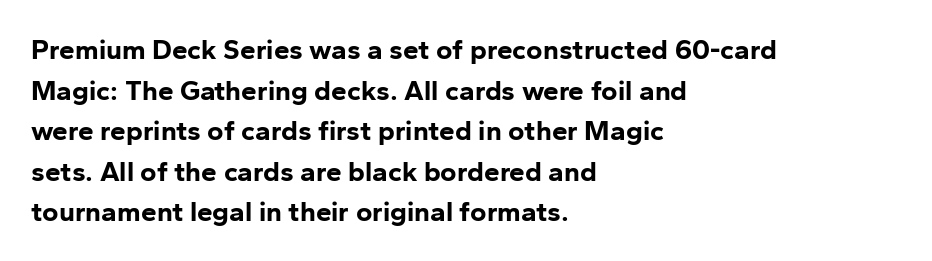
The image shows 28 px bold sans-serif type, upright; set left-aligned, normal line spacing (1.45x), normal letter spacing, not underlined; low stroke contrast and a medium x-height.
